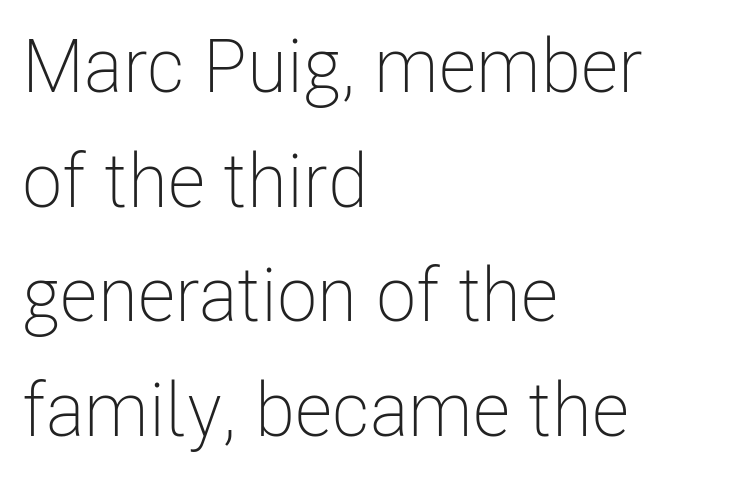
Q: Is the text bold? A: No.
Q: Is the text italic (slanted)? A: No, it is upright.
Q: Is the typeface a serif or a sans-serif typeface? A: Sans-serif.
Q: Is the text underlined? A: No.
Q: How is the paragraph aligned? A: Left-aligned.
Q: Is the spacing between letters normal or unusually wide? A: Normal.
Q: Is the spacing between lines tight, normal or loose? A: Normal.
Q: Width (condensed, normal, or wide)? A: Condensed.
Q: Stroke contrast? A: Low.
Q: x-height? A: Medium.
Q: Monospaced? A: No.
